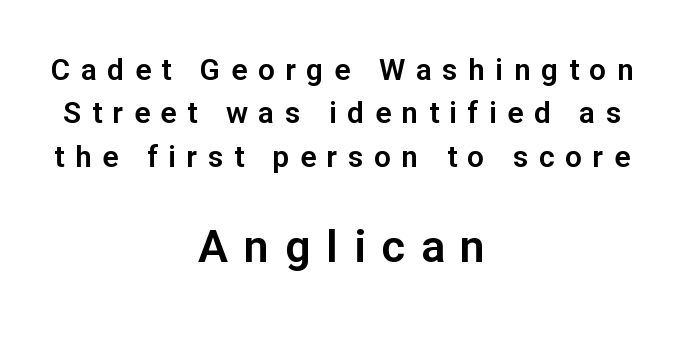
{"serif": "no", "italic": "no", "width": "normal", "stroke_contrast": "low", "x_height": "medium", "monospaced": "no", "underline": "no", "align": "center", "line_spacing": "normal", "line_spacing_ratio": 1.45, "letter_spacing": "wide", "letter_spacing_em": 0.35, "larger_block": "second", "size_ratio": 1.5, "glyph_px": 45}
